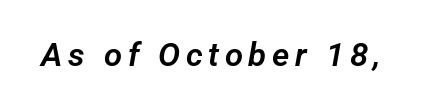
Lines of text with bare space underneath. Is this a fixed-width face? No — the glyphs have proportional, varying widths. What kind of face is this? One without serifs — a sans.
